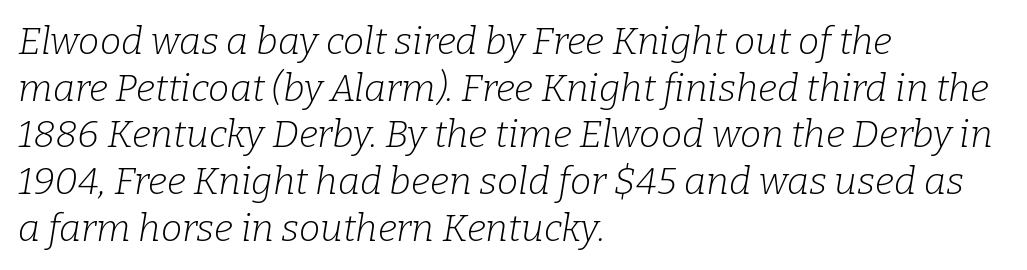
Varying glyph widths throughout — classic text-font behaviour. Unbolded letterforms with no extra heft. Does the copy run flush right? No — it runs flush left. The typography opts for an oblique posture over an upright one. Does extra space separate the letters? No, they use regular spacing.
